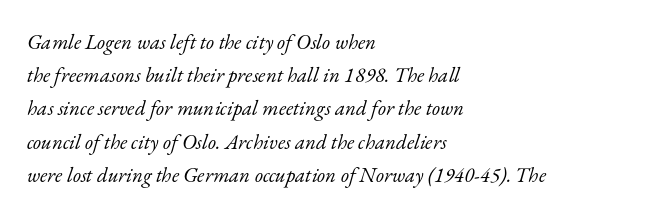
The image shows 21 px text type, italic (leaning right); set left-aligned, normal line spacing (1.58x), normal letter spacing, not underlined.
